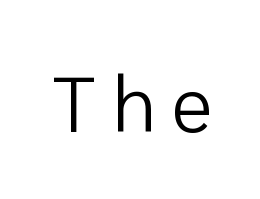
The image shows 78 px regular-weight sans-serif type, upright; set unusually wide letter spacing (+0.21 em), not underlined; low stroke contrast and a medium x-height.
